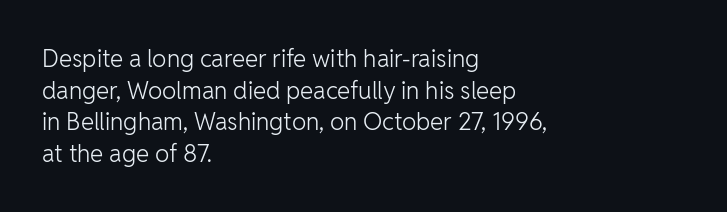
Leftover space on each line is placed entirely after the last word. The typesetting does not lean heavy: it is not bold. Honestly, the letter spacing is just normal — you wouldn't notice it. Underline: absent. If you drew a line through each stem, it would be perfectly vertical.
